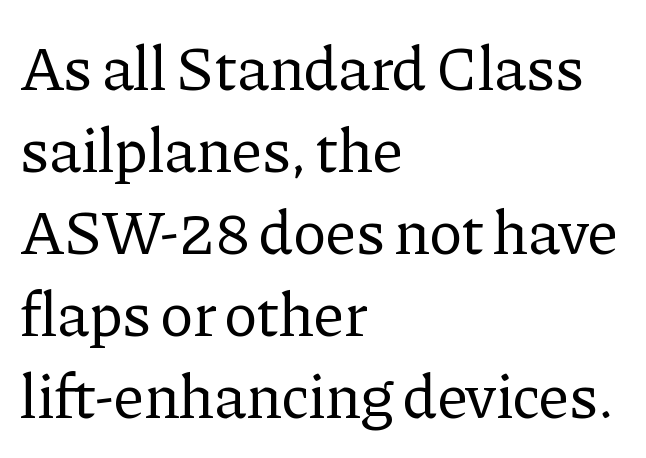
The rendering uses natural spacing where letterforms have individual widths. Standard letterfit; no display-style spreading of the glyphs. Rows of type keep a routine distance in the vertical direction. The typography opts for an upright posture over an oblique one.
